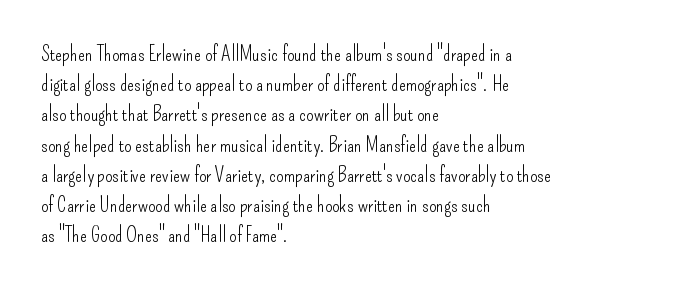
Q: Is the text bold? A: No.
Q: Is the text italic (slanted)? A: No, it is upright.
Q: Is the text underlined? A: No.
Q: How is the paragraph aligned? A: Left-aligned.
Q: Is the spacing between letters normal or unusually wide? A: Normal.
Q: Is the spacing between lines tight, normal or loose? A: Normal.
